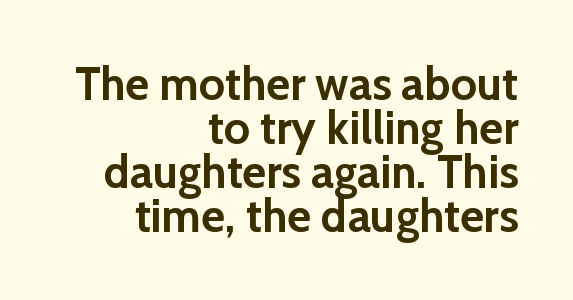
The image shows 46 px semibold sans-serif type, upright; set right-aligned, tight line spacing (0.96x), normal letter spacing, not underlined; low stroke contrast and a medium x-height.
